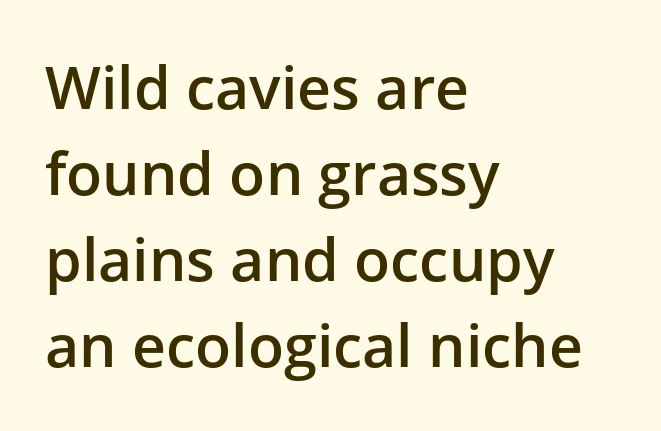
{"serif": "no", "italic": "no", "bold": "semi", "weight": "semibold", "width": "normal", "stroke_contrast": "low", "x_height": "medium", "monospaced": "no", "underline": "no", "align": "left", "line_spacing": "normal", "line_spacing_ratio": 1.46, "letter_spacing": "normal", "letter_spacing_em": 0.0, "glyph_px": 59}
